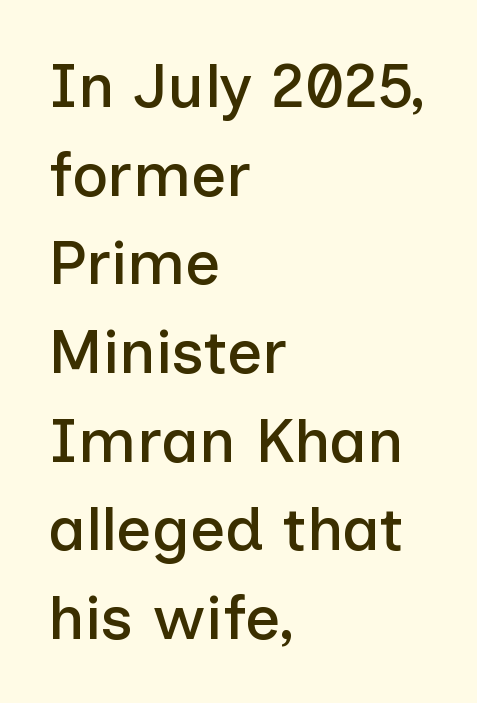
{"serif": "no", "italic": "no", "width": "normal", "stroke_contrast": "low", "x_height": "medium", "monospaced": "no", "underline": "no", "align": "left", "line_spacing": "normal", "line_spacing_ratio": 1.43, "letter_spacing": "normal", "letter_spacing_em": 0.0, "glyph_px": 62}
